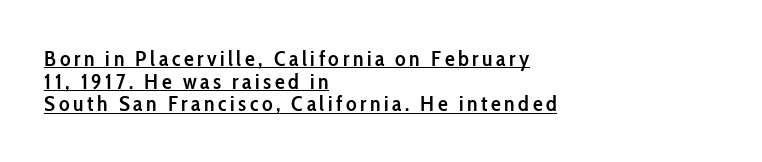
{"italic": "no", "bold": "semi", "underline": "yes", "align": "left", "line_spacing": "tight", "line_spacing_ratio": 1.03, "glyph_px": 22}
